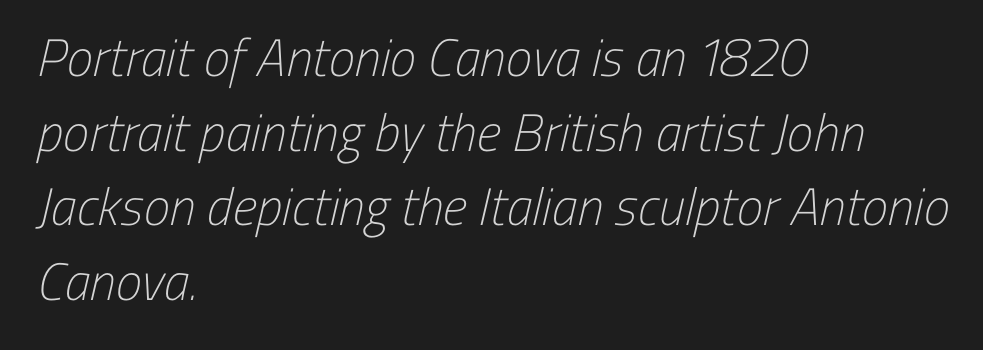
Q: Is the text bold? A: No.
Q: Is the typeface a serif or a sans-serif typeface? A: Sans-serif.
Q: Is the text underlined? A: No.
Q: How is the paragraph aligned? A: Left-aligned.
Q: Is the spacing between letters normal or unusually wide? A: Normal.
Q: Is the spacing between lines tight, normal or loose? A: Normal.
Q: Width (condensed, normal, or wide)? A: Condensed.
Q: Stroke contrast? A: Low.
Q: x-height? A: Medium.
Q: Monospaced? A: No.
